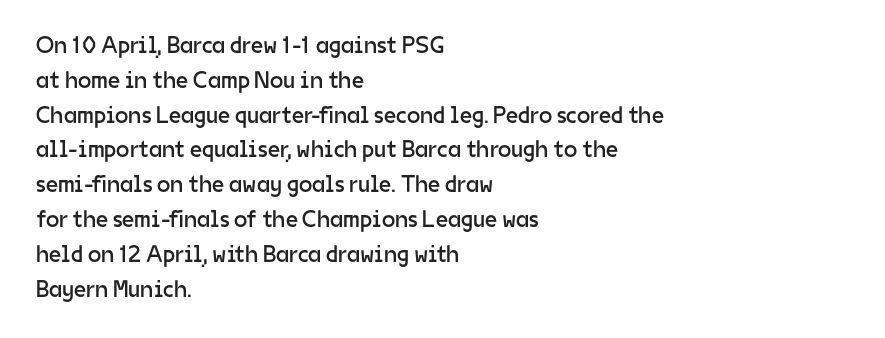
Summary of weight: not heavy and not bold. The passage shown stacks its lines at a standard gap. Upright lettering throughout. Tracking value appears to be zero — textbook default spacing.
